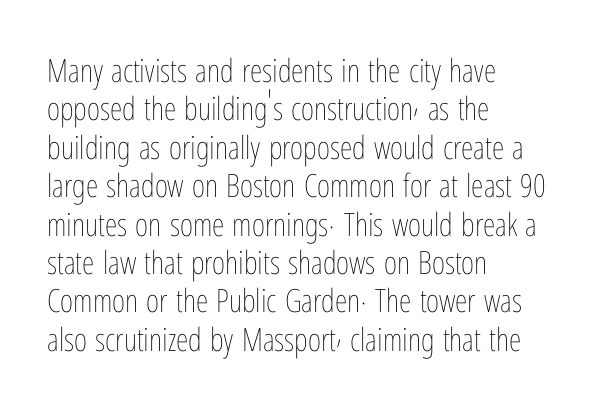
No word sits above an underline. In terms of posture, this sample is upright. Spacing verdict: proportional, widths tailored to each character. Compared with a centered layout, this one pins lines to the left instead.
